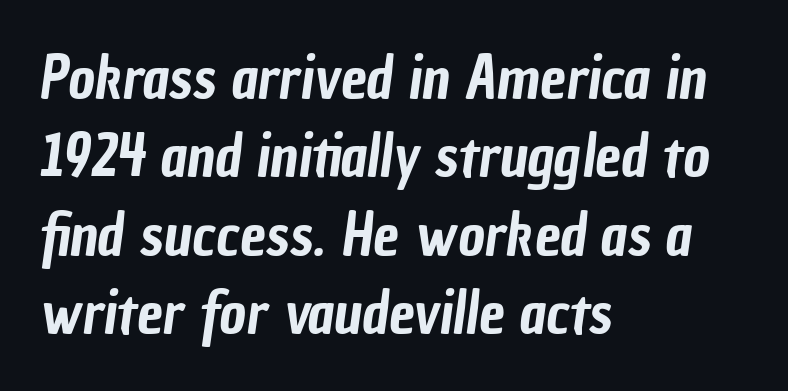
Q: Is the typeface a serif or a sans-serif typeface? A: Sans-serif.
Q: Is the text underlined? A: No.
Q: How is the paragraph aligned? A: Left-aligned.
Q: Is the spacing between letters normal or unusually wide? A: Normal.
Q: Is the spacing between lines tight, normal or loose? A: Normal.
Q: Width (condensed, normal, or wide)? A: Condensed.
Q: Stroke contrast? A: Low.
Q: x-height? A: Medium.
Q: Monospaced? A: No.
